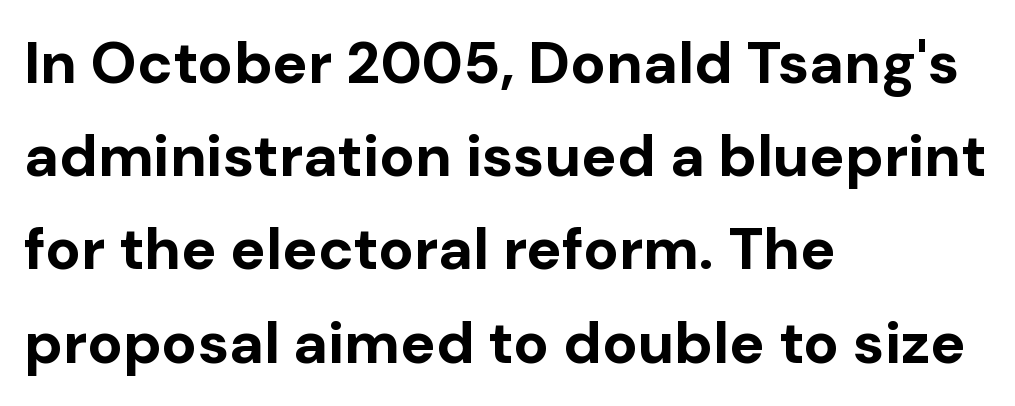
Each letter keeps its own natural width here, so spacing adapts to shape. Inter-character spacing is left at the font's built-in metrics. You'd pick this weight for a headline — it's a proper bold. Horizontal alignment here is leftward, the default for most running prose. Students, observe: this is what conventionally led text looks like. Note: no serifs on the glyphs.
